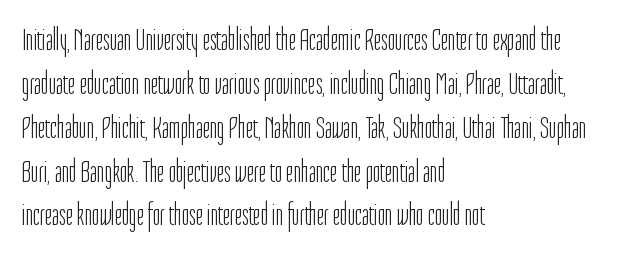
Q: Is the text bold? A: No.
Q: Is the text italic (slanted)? A: No, it is upright.
Q: Is the typeface a serif or a sans-serif typeface? A: Sans-serif.
Q: Is the text underlined? A: No.
Q: How is the paragraph aligned? A: Left-aligned.
Q: Is the spacing between letters normal or unusually wide? A: Normal.
Q: Is the spacing between lines tight, normal or loose? A: Normal.
Q: Width (condensed, normal, or wide)? A: Condensed.
Q: Stroke contrast? A: Low.
Q: x-height? A: Medium.
Q: Monospaced? A: No.
